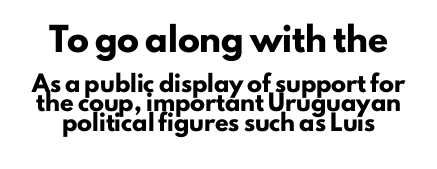
{"italic": "no", "bold": "yes", "underline": "no", "line_spacing": "normal", "line_spacing_ratio": 1.29, "letter_spacing": "normal", "letter_spacing_em": 0.0, "larger_block": "first", "size_ratio": 1.47, "glyph_px": 22}
